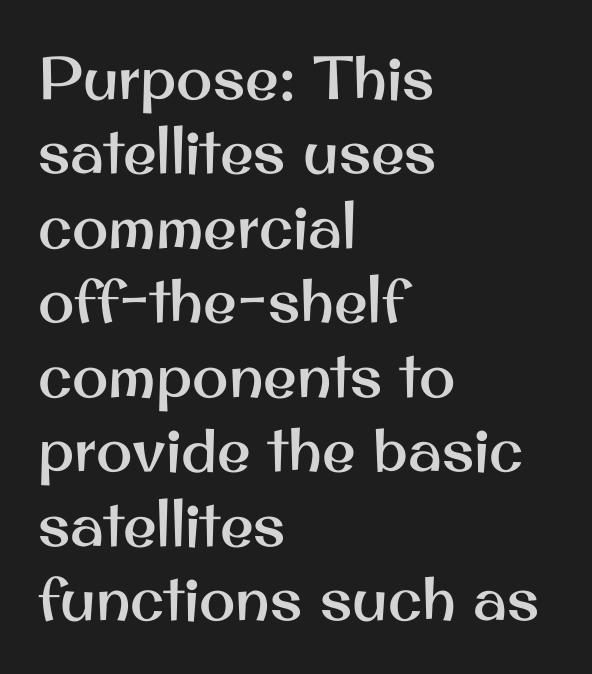
{"serif": "no", "italic": "no", "width": "normal", "stroke_contrast": "medium", "x_height": "small", "monospaced": "no", "underline": "no", "align": "left", "line_spacing_ratio": 1.22, "letter_spacing": "normal", "letter_spacing_em": 0.0, "glyph_px": 61}
